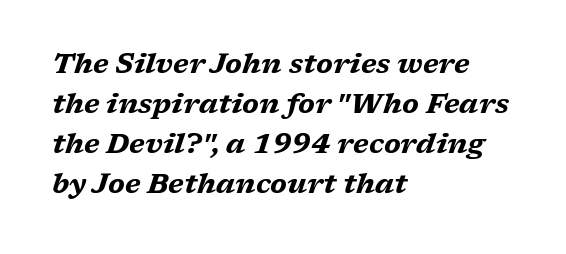
Q: Is the text bold? A: Yes.
Q: Is the text italic (slanted)? A: Yes, it leans right by about 17 degrees.
Q: Is the text underlined? A: No.
Q: How is the paragraph aligned? A: Left-aligned.
Q: Is the spacing between letters normal or unusually wide? A: Normal.
Q: Is the spacing between lines tight, normal or loose? A: Normal.
Q: Width (condensed, normal, or wide)? A: Wide.
Q: Stroke contrast? A: Medium.
Q: x-height? A: Medium.
Q: Monospaced? A: No.
